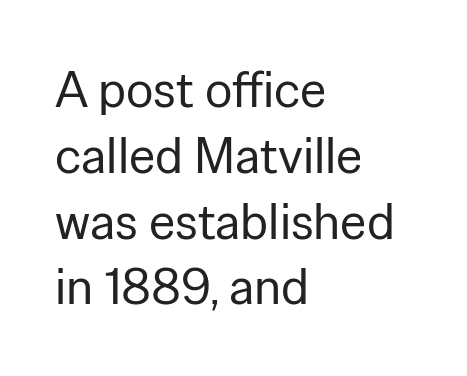
Q: Is the text bold? A: No.
Q: Is the text italic (slanted)? A: No, it is upright.
Q: Is the typeface a serif or a sans-serif typeface? A: Sans-serif.
Q: Is the text underlined? A: No.
Q: How is the paragraph aligned? A: Left-aligned.
Q: Is the spacing between letters normal or unusually wide? A: Normal.
Q: Is the spacing between lines tight, normal or loose? A: Normal.
Q: Width (condensed, normal, or wide)? A: Normal.
Q: Stroke contrast? A: Low.
Q: x-height? A: Medium.
Q: Monospaced? A: No.
